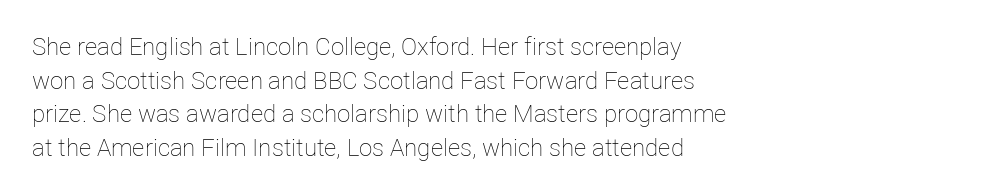
The image shows 24 px text type, upright; set left-aligned, normal line spacing (1.4x), normal letter spacing, not underlined.
